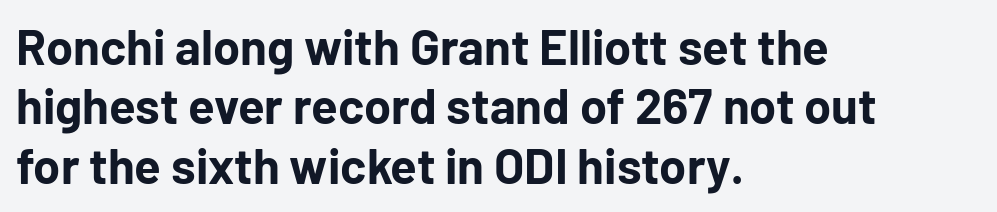
The foot of each line stays bare and open. In terms of letterform style, serifs are entirely absent. The line texture is even and compact thanks to regular tracking. Vertical strokes here are truly vertical. Does the copy run flush right? No — it runs flush left. Here the designer chose a conventional face with non-uniform glyph widths.
